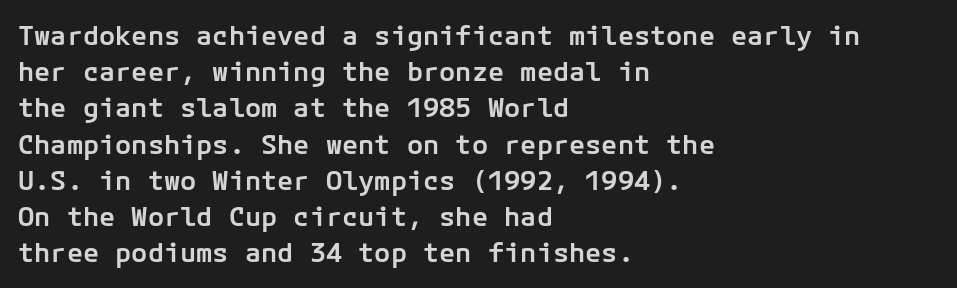
Q: Is the text bold? A: Semi-bold.
Q: Is the text italic (slanted)? A: No, it is upright.
Q: Is the text underlined? A: No.
Q: How is the paragraph aligned? A: Left-aligned.
Q: Is the spacing between letters normal or unusually wide? A: Normal.
Q: Is the spacing between lines tight, normal or loose? A: Normal.
